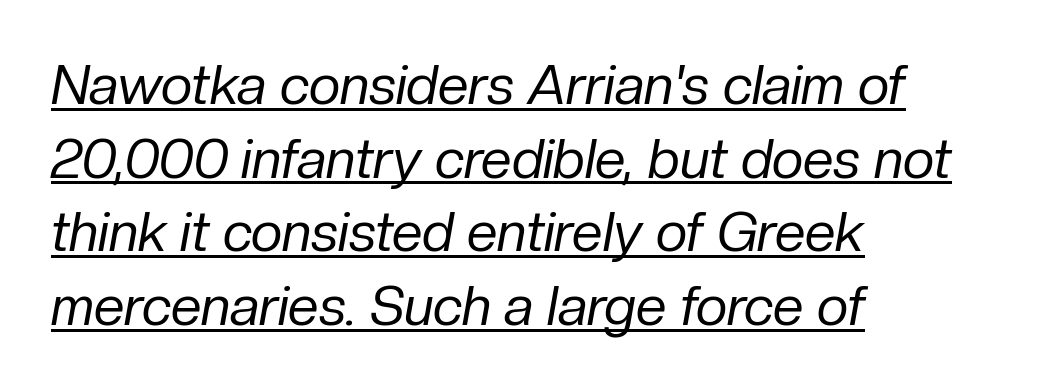
{"italic": "yes", "lean": "right", "slant_degrees": 10, "bold": "no", "weight": "regular", "width": "normal", "stroke_contrast": "low", "x_height": "medium", "monospaced": "no", "underline": "yes", "align": "left", "line_spacing": "normal", "line_spacing_ratio": 1.34, "letter_spacing": "normal", "letter_spacing_em": 0.0, "glyph_px": 55}
